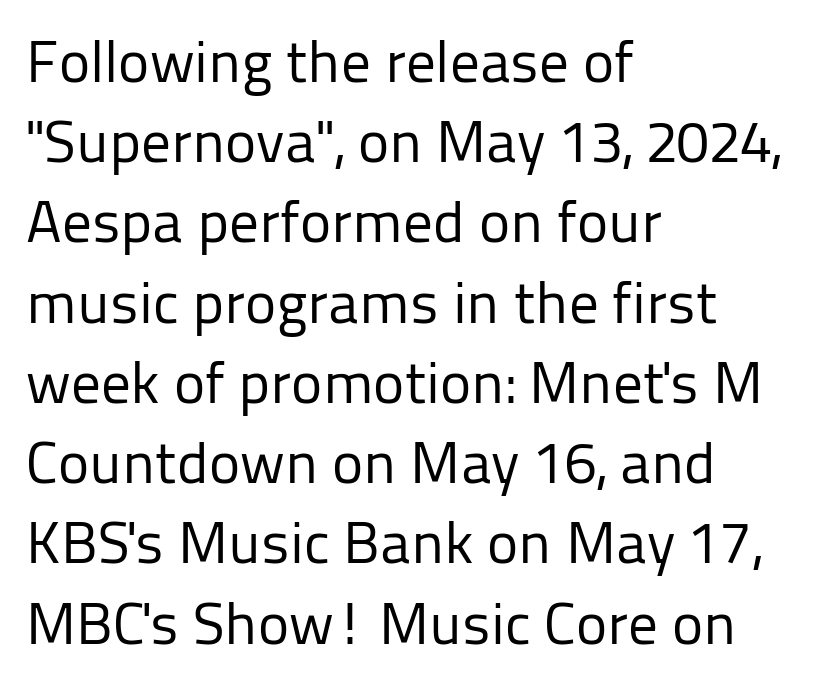
Compared with typical paragraphs, the rows here are spaced about the same. The font's upright variant was chosen for this text. The passage shown is typed in a proportional face where columns would drift. Has an underline been added? It has not. In terms of letterform style, serifs are entirely absent.
